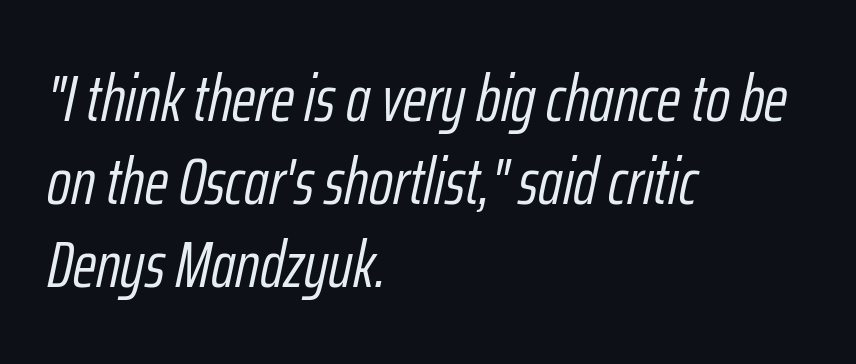
Q: Is the text bold? A: No.
Q: Is the text italic (slanted)? A: Yes, it leans right by about 12 degrees.
Q: Is the text underlined? A: No.
Q: How is the paragraph aligned? A: Left-aligned.
Q: Is the spacing between letters normal or unusually wide? A: Normal.
Q: Is the spacing between lines tight, normal or loose? A: Normal.
Q: Width (condensed, normal, or wide)? A: Condensed.
Q: Stroke contrast? A: Low.
Q: x-height? A: Medium.
Q: Monospaced? A: No.
